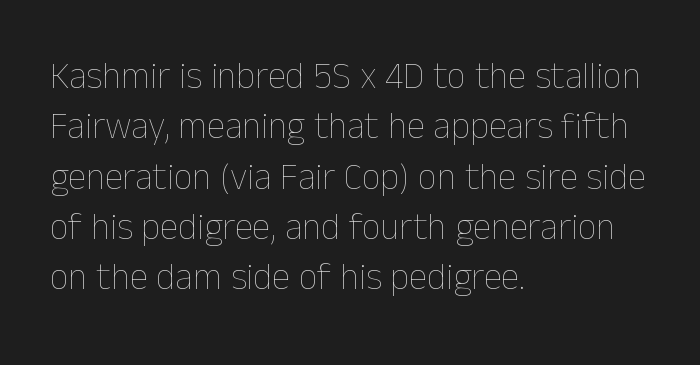
The passage shown is not bold in any degree. This is roman type, the default non-slanted kind. Do the characters align in a grid? No, the font is proportional. One-word summary of the alignment: left. Does extra space separate the letters? No, they use regular spacing. Students, observe: this is what conventionally led text looks like.
